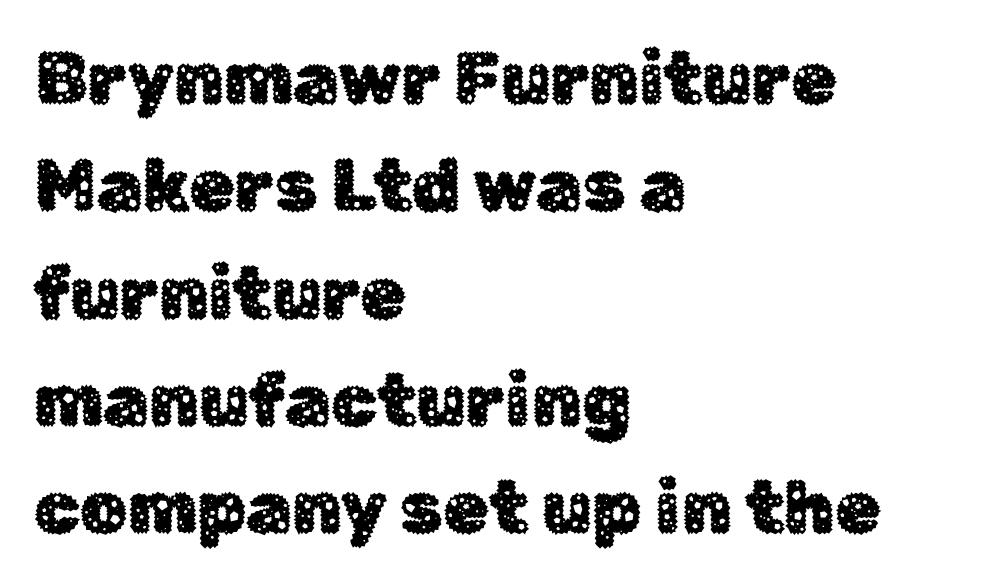
A clean baseline with only descenders dipping below it. Spacing verdict: proportional, widths tailored to each character. I'd call this a sans setting — the letters go barefoot. The axis of the letterforms is exactly vertical.
